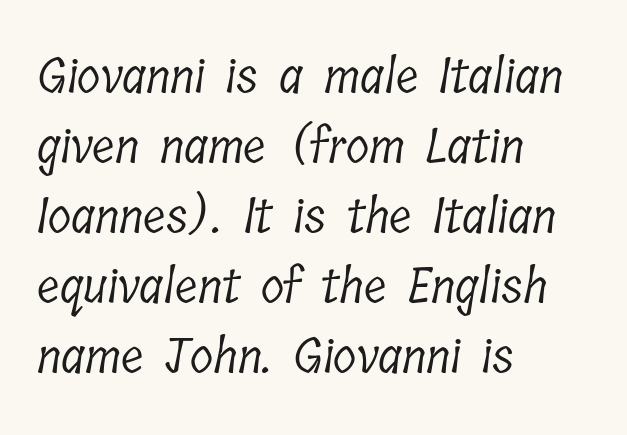
{"serif": "yes", "bold": "no", "weight": "light", "width": "condensed", "stroke_contrast": "low", "x_height": "medium", "monospaced": "no", "underline": "no", "align": "left", "line_spacing": "normal", "line_spacing_ratio": 1.46, "letter_spacing": "normal", "letter_spacing_em": 0.0, "glyph_px": 48}
